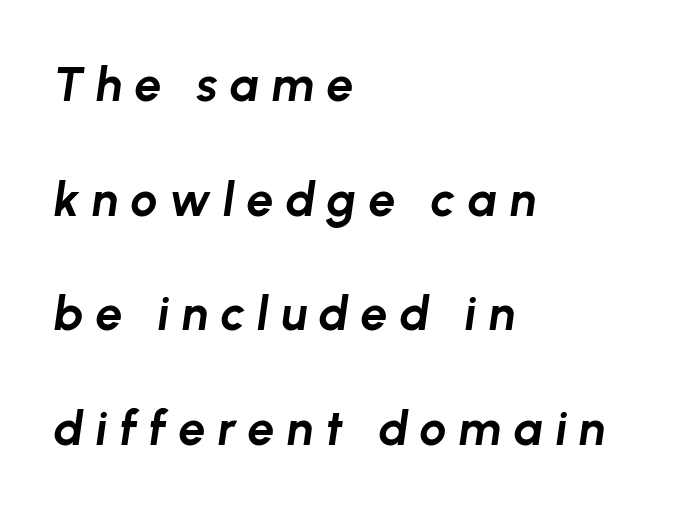
{"italic": "yes", "lean": "right", "slant_degrees": 8, "bold": "yes", "weight": "bold", "width": "normal", "stroke_contrast": "low", "x_height": "medium", "monospaced": "no", "underline": "no", "align": "left", "line_spacing": "loose", "line_spacing_ratio": 2.39, "letter_spacing": "wide", "letter_spacing_em": 0.25, "glyph_px": 48}
